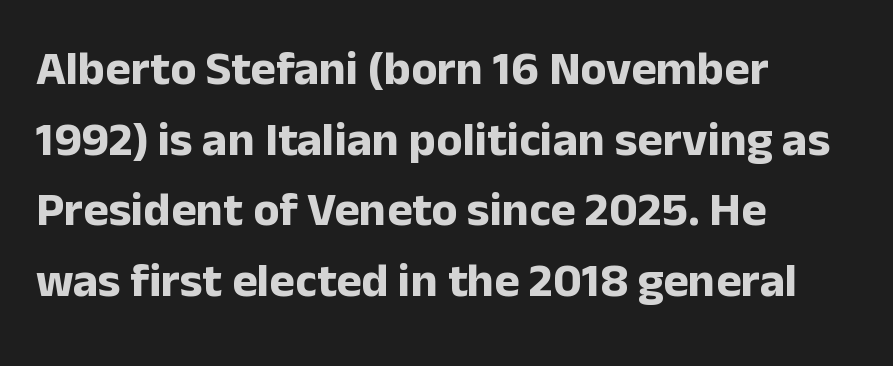
The leading is moderate, giving the passage an even texture. Observe the ordinary spacing: letters are neighbours, not strangers. You can tell from the bare stems that sans-serif type was used. The face used here is proportionally spaced, like ordinary book or web type. Every row of glyphs begins at an identical x-position on the left. Every stem runs plumb, perpendicular to the baseline.
